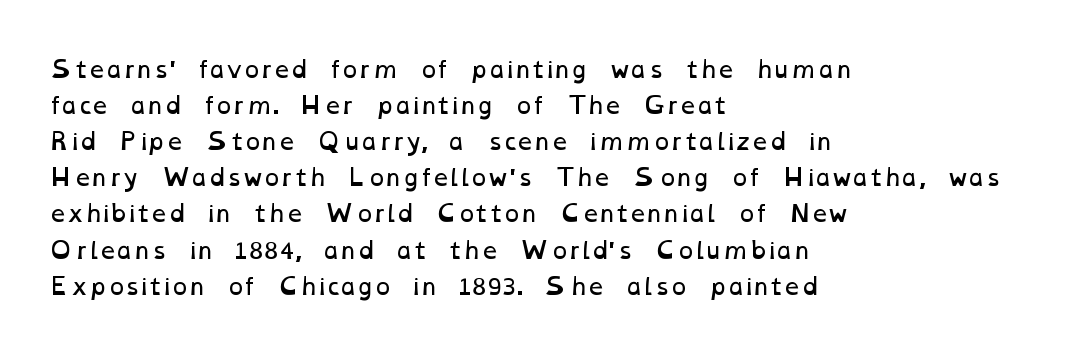
Weight: not bold — regular or lighter. Standard letterfit; no display-style spreading of the glyphs. Clear beneath every line of the passage. Caption: multi-line text, flush left, ragged right.
